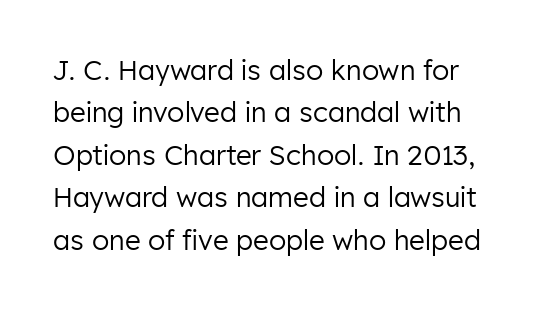
Is there much room between lines? A standard amount, neither cramped nor airy. The letters sit at their default tracking, neither squeezed nor spread. The zone under the glyphs is completely vacant. Stem width sits at or under what a default text font uses. Posture: vertical.
